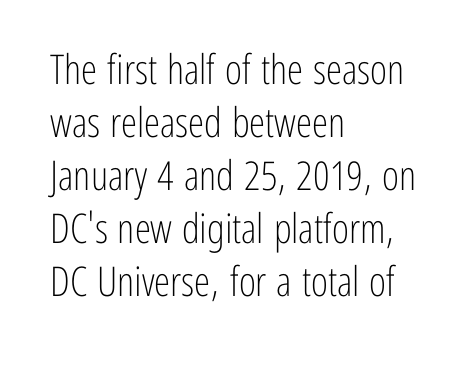
Q: Is the text bold? A: No.
Q: Is the text italic (slanted)? A: No, it is upright.
Q: Is the typeface a serif or a sans-serif typeface? A: Sans-serif.
Q: Is the text underlined? A: No.
Q: How is the paragraph aligned? A: Left-aligned.
Q: Is the spacing between letters normal or unusually wide? A: Normal.
Q: Is the spacing between lines tight, normal or loose? A: Normal.
Q: Width (condensed, normal, or wide)? A: Condensed.
Q: Stroke contrast? A: Low.
Q: x-height? A: Medium.
Q: Monospaced? A: No.
